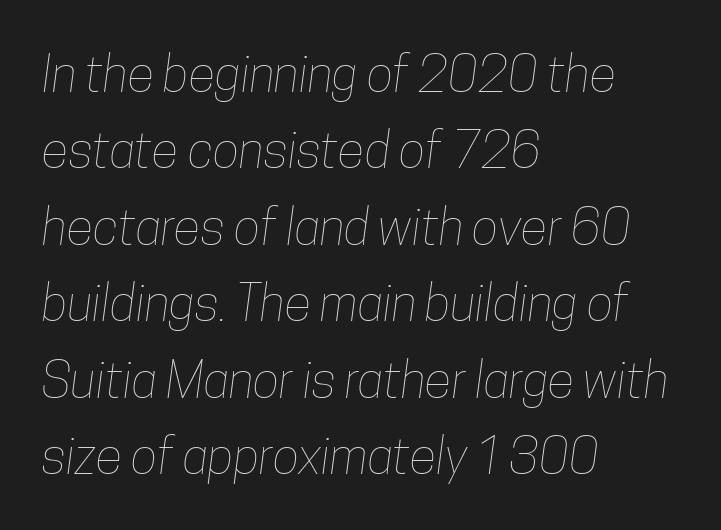
{"bold": "no", "weight": "thin", "width": "condensed", "stroke_contrast": "low", "x_height": "medium", "monospaced": "no", "underline": "no", "align": "left", "line_spacing": "normal", "line_spacing_ratio": 1.53, "letter_spacing": "normal", "letter_spacing_em": 0.0, "glyph_px": 50}
